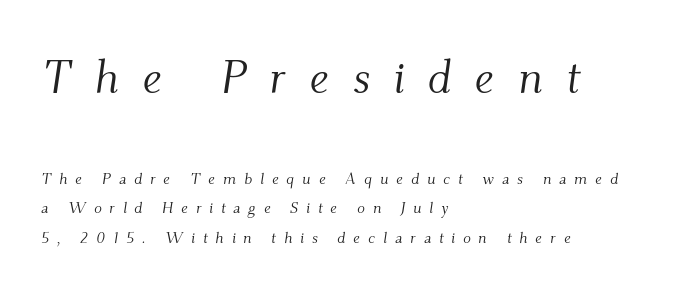
The image shows 47 px light serif type, italic (leaning right); set left-aligned, line spacing 1.85x, unusually wide letter spacing (+0.49 em), not underlined; the first (top) block is 2.94x larger; medium stroke contrast and a small x-height.
